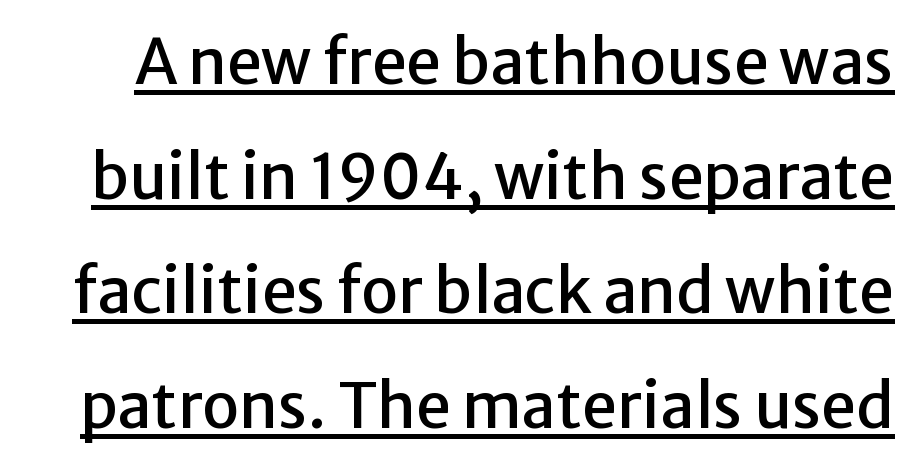
Q: Is the text italic (slanted)? A: No, it is upright.
Q: Is the typeface a serif or a sans-serif typeface? A: Sans-serif.
Q: Is the text underlined? A: Yes.
Q: Is the spacing between letters normal or unusually wide? A: Normal.
Q: Width (condensed, normal, or wide)? A: Normal.
Q: Stroke contrast? A: Low.
Q: x-height? A: Medium.
Q: Monospaced? A: No.
